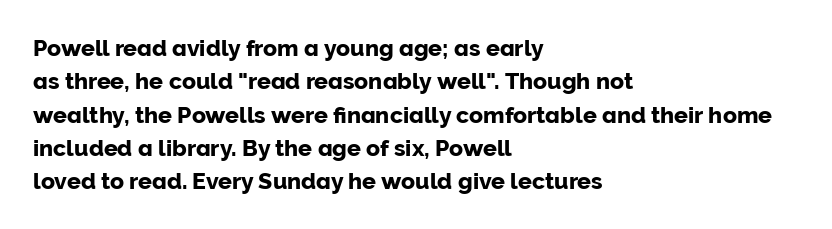
The image shows 23 px text type, upright; set left-aligned, normal line spacing (1.45x), normal letter spacing, not underlined.
